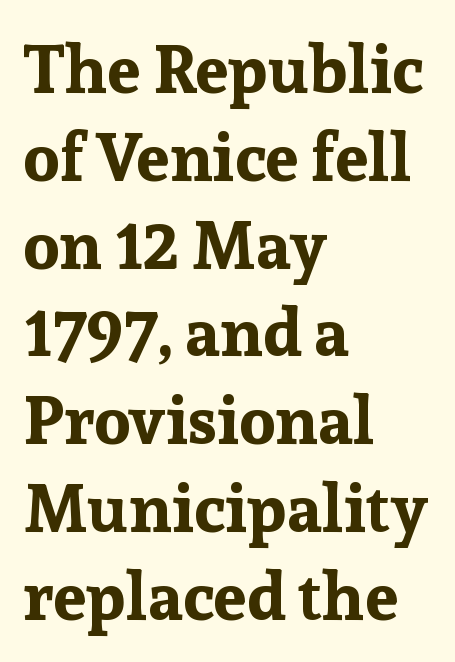
Q: Is the text bold? A: Yes.
Q: Is the text italic (slanted)? A: No, it is upright.
Q: Is the typeface a serif or a sans-serif typeface? A: Serif.
Q: Is the text underlined? A: No.
Q: How is the paragraph aligned? A: Left-aligned.
Q: Is the spacing between letters normal or unusually wide? A: Normal.
Q: Is the spacing between lines tight, normal or loose? A: Normal.
Q: Width (condensed, normal, or wide)? A: Normal.
Q: Stroke contrast? A: Low.
Q: x-height? A: Medium.
Q: Monospaced? A: No.
